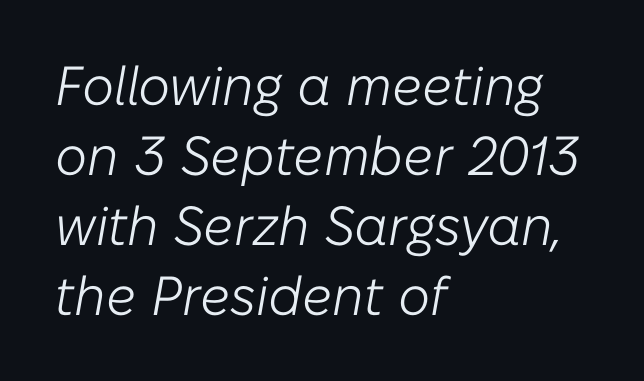
{"italic": "yes", "lean": "right", "slant_degrees": 10, "bold": "no", "weight": "light", "width": "normal", "stroke_contrast": "low", "x_height": "medium", "monospaced": "no", "underline": "no", "align": "left", "line_spacing": "normal", "line_spacing_ratio": 1.27, "letter_spacing": "normal", "letter_spacing_em": 0.0, "glyph_px": 55}
